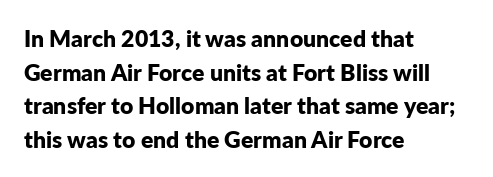
{"italic": "no", "bold": "yes", "underline": "no", "align": "left", "line_spacing": "normal", "line_spacing_ratio": 1.46, "letter_spacing": "normal", "letter_spacing_em": 0.0, "glyph_px": 23}
